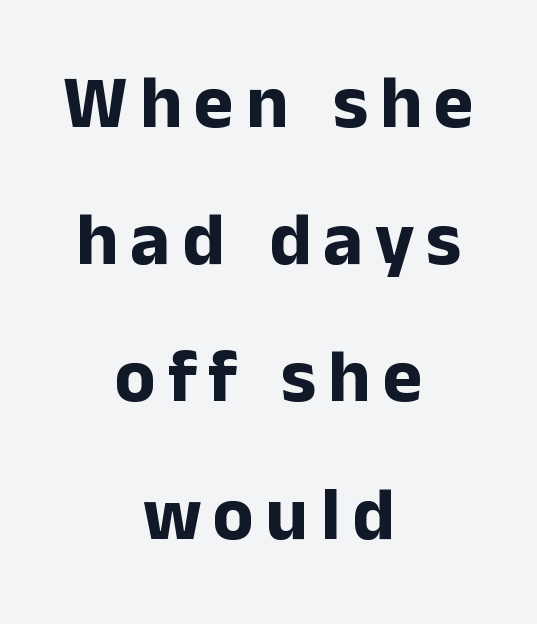
The image shows 75 px bold sans-serif type, upright; set centered, line spacing 1.83x, not underlined; low stroke contrast and a medium x-height.
